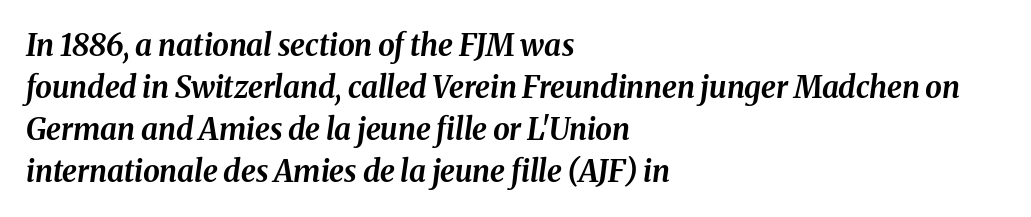
Regarding leading, the lines here are spaced in the standard way. Observe the lean: these are italic letterforms. Casual observation: everything's shoved over to the left. On the weight axis this lands at bold, roughly 700. These lines are rendered in a variable-pitch font.
